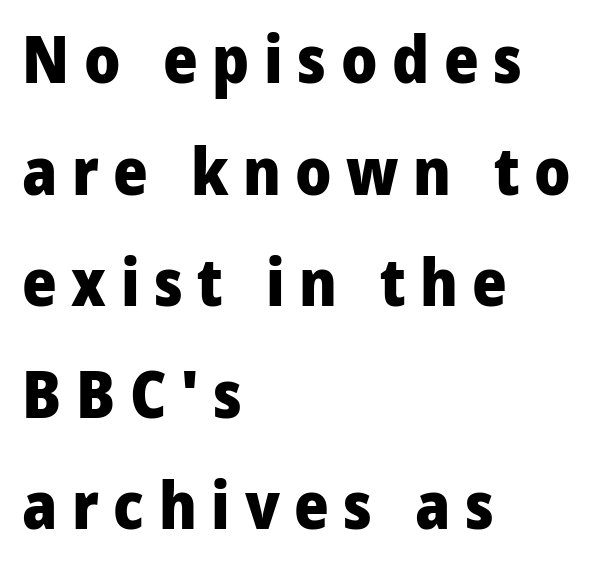
Q: Is the text bold? A: Yes.
Q: Is the text italic (slanted)? A: No, it is upright.
Q: Is the typeface a serif or a sans-serif typeface? A: Sans-serif.
Q: Is the text underlined? A: No.
Q: How is the paragraph aligned? A: Left-aligned.
Q: Is the spacing between letters normal or unusually wide? A: Unusually wide.
Q: Is the spacing between lines tight, normal or loose? A: Normal.
Q: Width (condensed, normal, or wide)? A: Normal.
Q: Stroke contrast? A: Low.
Q: x-height? A: Medium.
Q: Monospaced? A: No.
